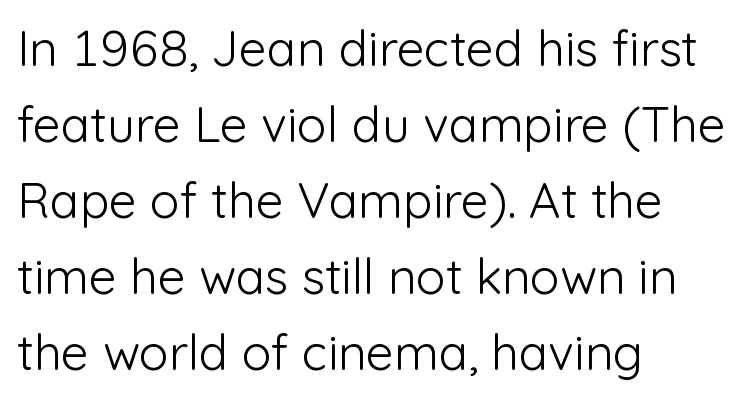
The image shows 49 px light sans-serif type, upright; set left-aligned, normal line spacing (1.55x), normal letter spacing, not underlined; low stroke contrast and a medium x-height.
